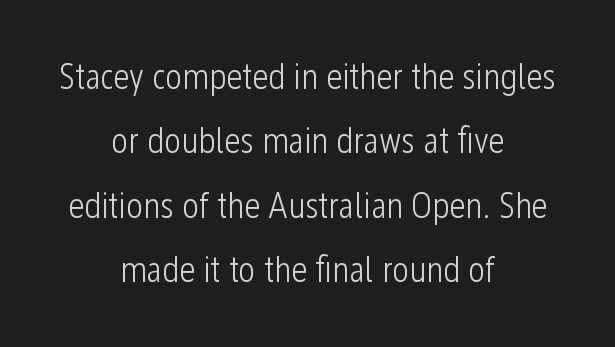
The image shows 36 px light, condensed sans-serif type, upright; set centered, line spacing 1.79x, normal letter spacing, not underlined; low stroke contrast and a medium x-height.
